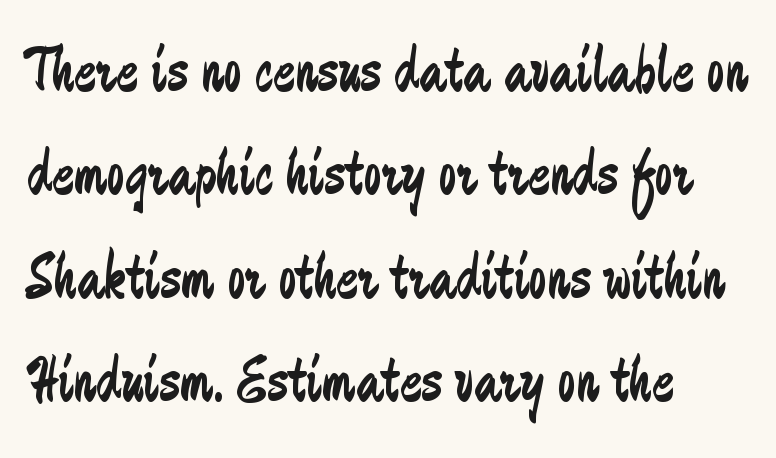
The image shows 65 px regular-weight, condensed sans-serif type; set left-aligned, normal line spacing (1.59x), normal letter spacing, not underlined; low stroke contrast and a small x-height.
